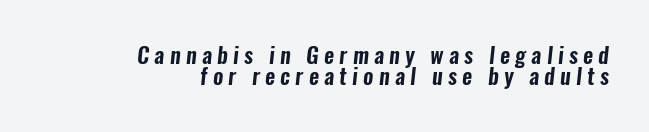
Q: Is the text underlined? A: No.
Q: How is the paragraph aligned? A: Right-aligned.
Q: Is the spacing between letters normal or unusually wide? A: Unusually wide.
Q: Is the spacing between lines tight, normal or loose? A: Tight.
